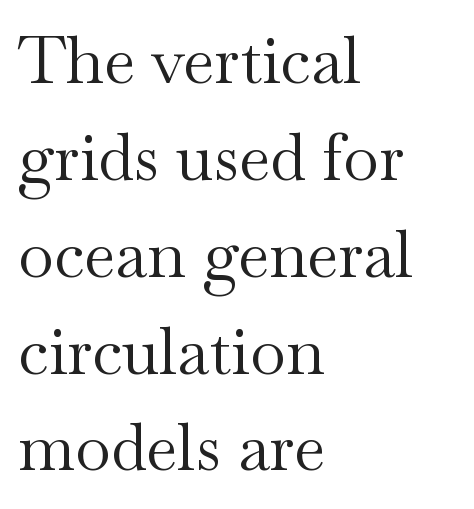
{"serif": "yes", "italic": "no", "bold": "no", "weight": "regular", "width": "wide", "stroke_contrast": "medium", "x_height": "small", "monospaced": "no", "underline": "no", "align": "left", "line_spacing": "normal", "line_spacing_ratio": 1.49, "letter_spacing": "normal", "letter_spacing_em": 0.0, "glyph_px": 65}
